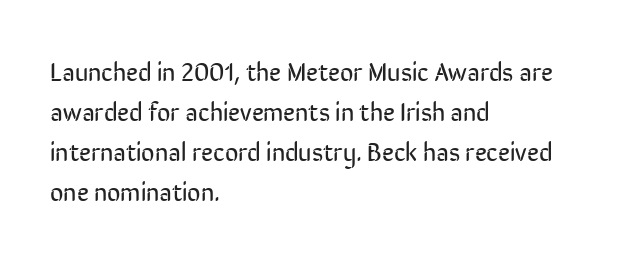
The image shows 26 px text type, upright; set left-aligned, normal line spacing (1.54x), normal letter spacing, not underlined.
